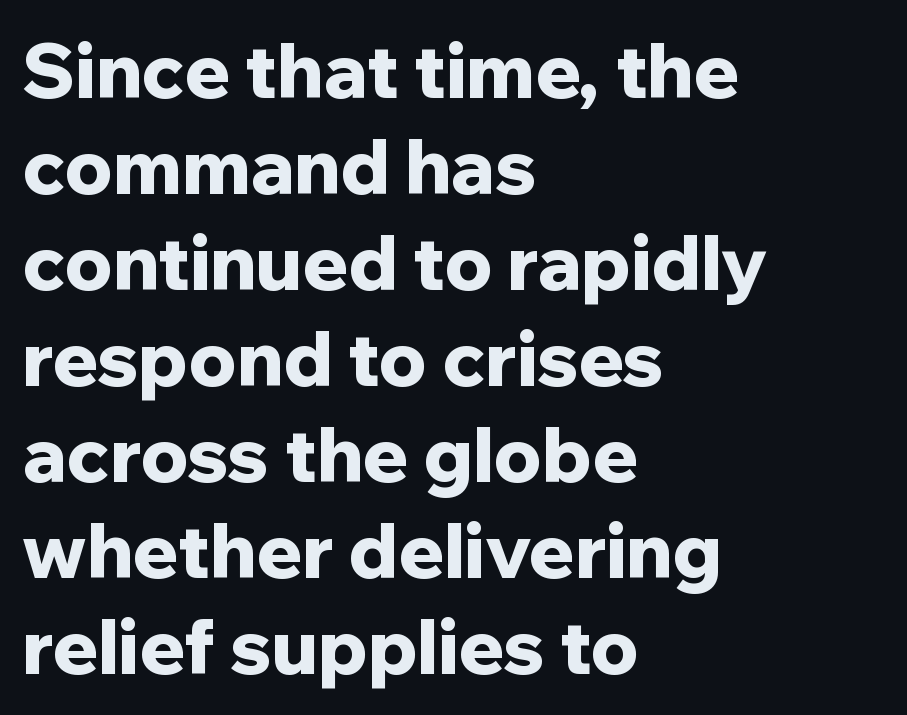
The image shows 75 px bold sans-serif type, upright; set left-aligned, normal line spacing (1.28x), normal letter spacing, not underlined; low stroke contrast and a medium x-height.
